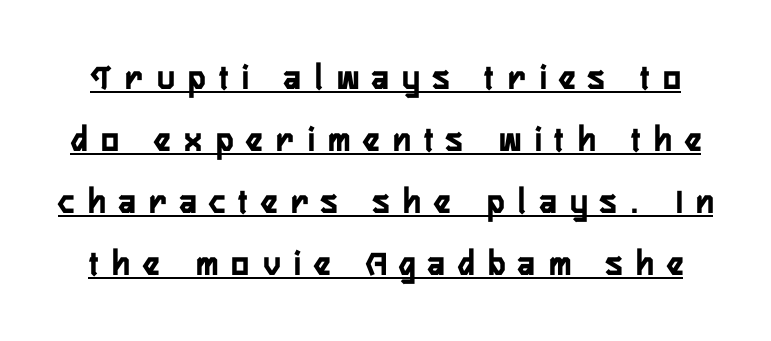
The image shows 37 px condensed sans-serif type, upright; set normal line spacing (1.68x), unusually wide letter spacing (+0.37 em), underlined; low stroke contrast and a medium x-height.
